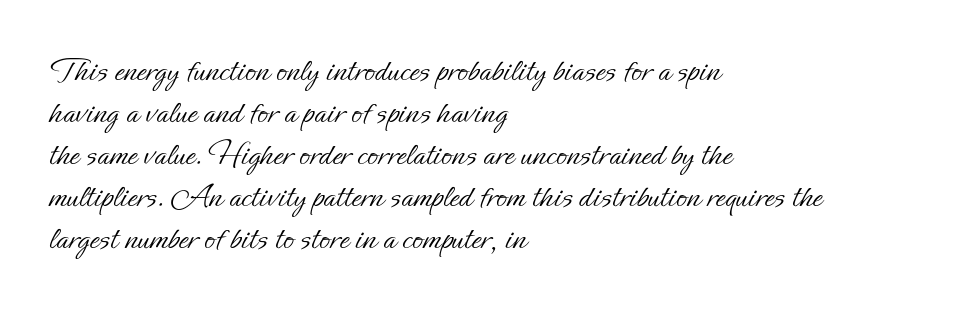
The image shows 35 px light type; set left-aligned, line spacing 1.2x, normal letter spacing, not underlined; low stroke contrast and a small x-height.
